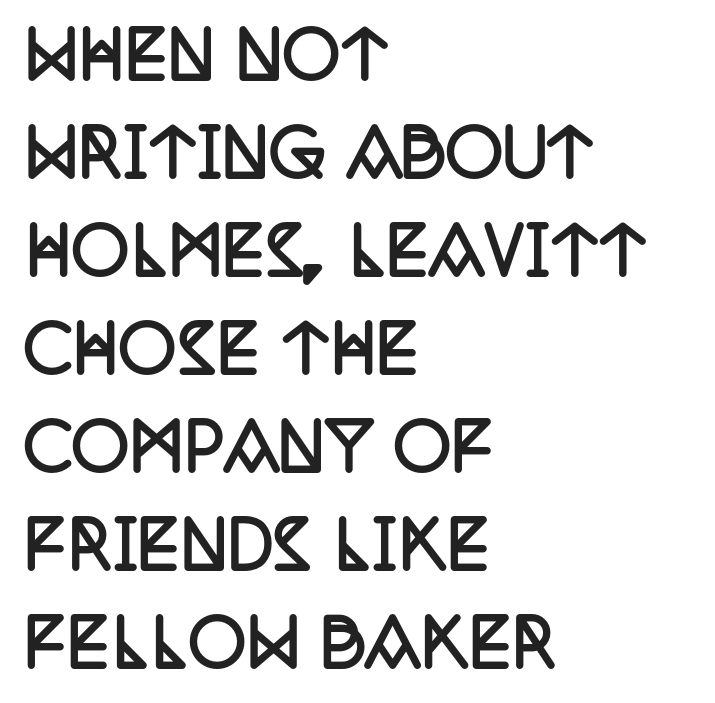
{"serif": "yes", "italic": "no", "bold": "yes", "weight": "semibold", "width": "condensed", "stroke_contrast": "low", "x_height": "large", "monospaced": "no", "underline": "no", "align": "left", "line_spacing": "normal", "line_spacing_ratio": 1.53, "letter_spacing": "normal", "letter_spacing_em": 0.0, "glyph_px": 64}
